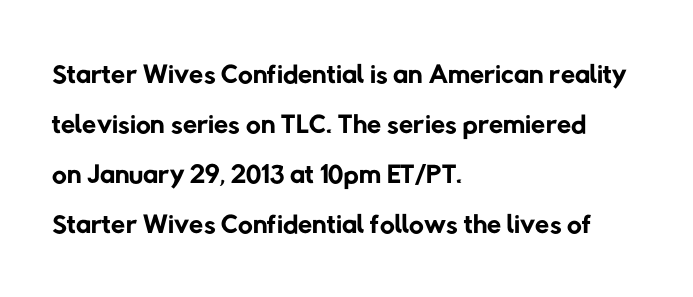
Q: Is the text bold? A: No.
Q: Is the typeface a serif or a sans-serif typeface? A: Sans-serif.
Q: Is the text underlined? A: No.
Q: How is the paragraph aligned? A: Left-aligned.
Q: Is the spacing between letters normal or unusually wide? A: Normal.
Q: Width (condensed, normal, or wide)? A: Normal.
Q: Stroke contrast? A: Low.
Q: x-height? A: Medium.
Q: Monospaced? A: No.
